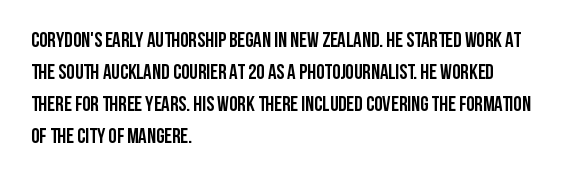
Tracking value appears to be zero — textbook default spacing. Is the type bold? Yes — the strokes are clearly thick and heavy. The block of text has a typical density, with ordinary space between rows. The rag falls on the right side of this text block. Words float on clear page, feet unadorned.
